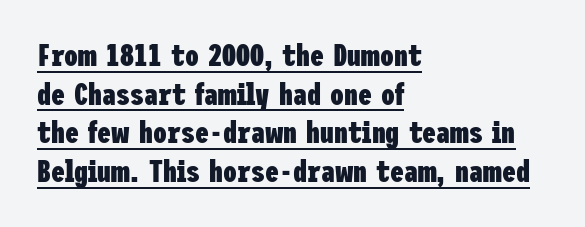
{"serif": "no", "italic": "no", "bold": "yes", "weight": "heavy", "width": "condensed", "stroke_contrast": "low", "x_height": "medium", "underline": "yes", "align": "left", "line_spacing": "normal", "line_spacing_ratio": 1.25, "letter_spacing": "normal", "letter_spacing_em": 0.0, "glyph_px": 31}
